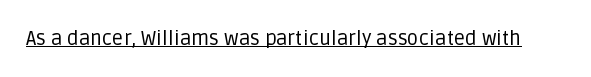
Between one letter and the next there's only the usual sliver of space. A roman cut, with each character standing at attention. The rendered words wear a rule along their underside. Heaviness? Minimal to ordinary, like unemphasized prose.
